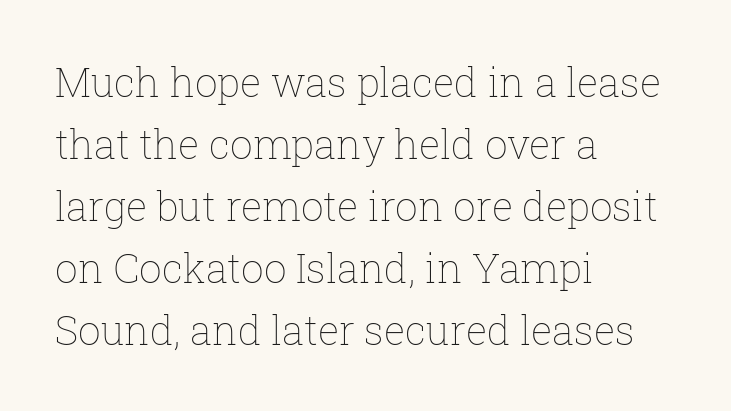
Q: Is the text bold? A: No.
Q: Is the text italic (slanted)? A: No, it is upright.
Q: Is the text underlined? A: No.
Q: How is the paragraph aligned? A: Left-aligned.
Q: Is the spacing between letters normal or unusually wide? A: Normal.
Q: Is the spacing between lines tight, normal or loose? A: Normal.
Q: Width (condensed, normal, or wide)? A: Normal.
Q: Stroke contrast? A: Low.
Q: x-height? A: Medium.
Q: Monospaced? A: No.
